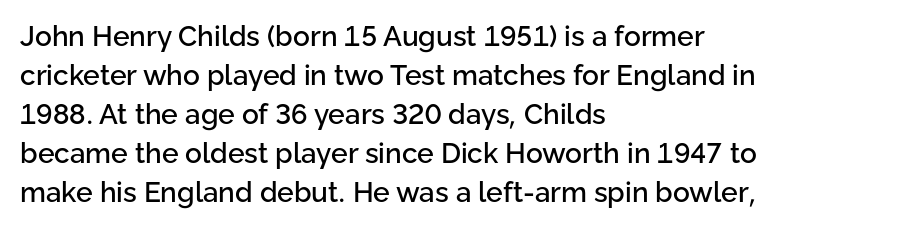
The specimen omits any rule beneath the text block's lines. The letters advance in unequal steps, a hallmark of proportional type. Between one letter and the next there's only the usual sliver of space. This is sans-serif lettering, the kind often seen on screens and signage. Horizontally, the lines are justified to the leading edge only. Posture: vertical.
